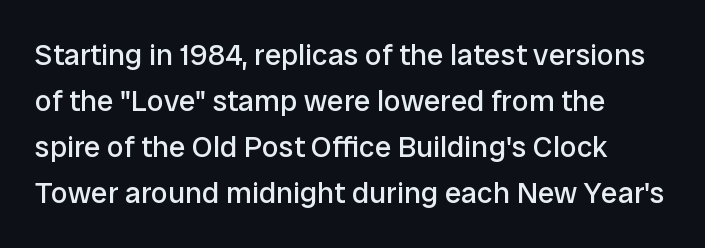
The block of text has a typical density, with ordinary space between rows. A typesetter would call this proportional, since set widths differ per character. Standard letterfit; no display-style spreading of the glyphs. This rendering employs a face without finishing strokes, i.e., a sans-serif. Every stem runs plumb, perpendicular to the baseline.
